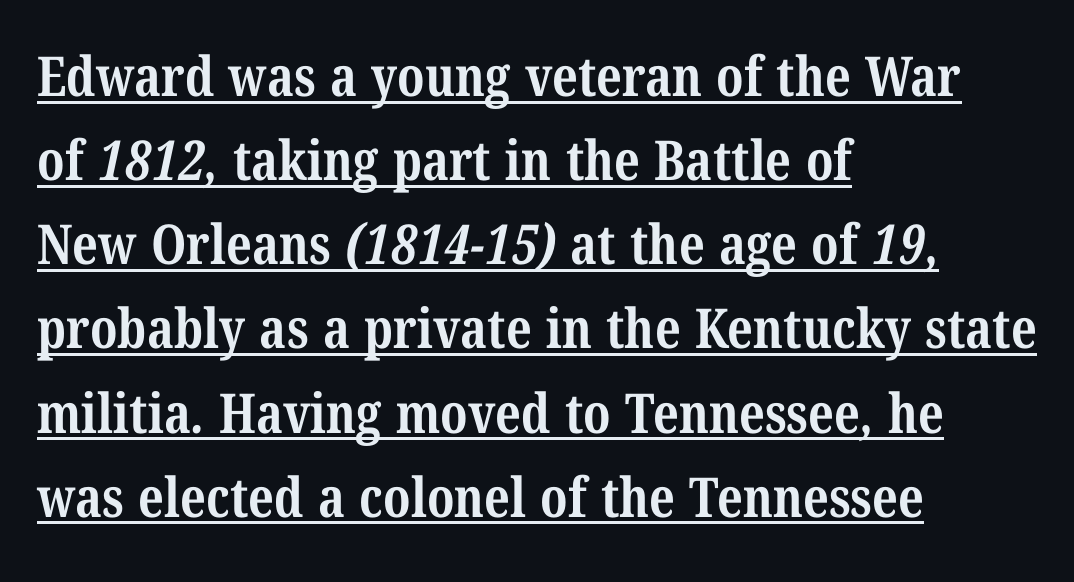
Q: Is the text bold? A: Yes.
Q: Is the typeface a serif or a sans-serif typeface? A: Serif.
Q: Is the text underlined? A: Yes.
Q: How is the paragraph aligned? A: Left-aligned.
Q: Is the spacing between letters normal or unusually wide? A: Normal.
Q: Is the spacing between lines tight, normal or loose? A: Normal.
Q: Width (condensed, normal, or wide)? A: Condensed.
Q: Stroke contrast? A: Medium.
Q: x-height? A: Medium.
Q: Monospaced? A: No.
